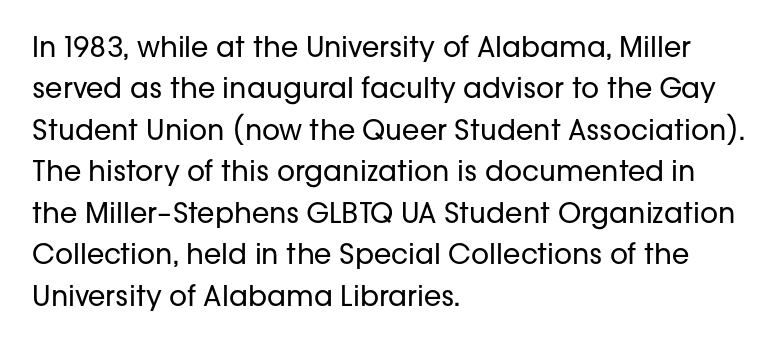
{"serif": "no", "italic": "no", "bold": "no", "weight": "regular", "width": "normal", "stroke_contrast": "low", "x_height": "medium", "monospaced": "no", "underline": "no", "align": "left", "line_spacing": "normal", "line_spacing_ratio": 1.48, "letter_spacing": "normal", "letter_spacing_em": 0.0, "glyph_px": 28}
